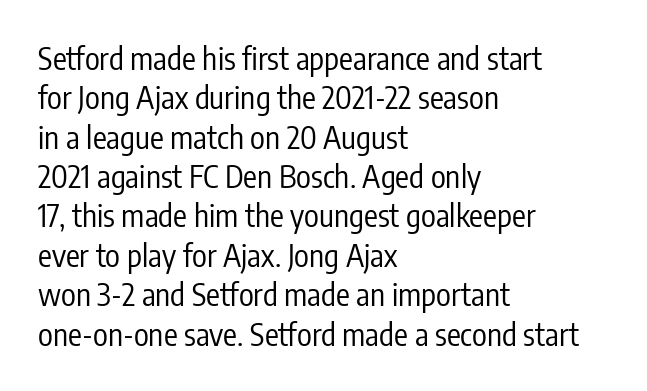
The image shows 31 px regular-weight, condensed sans-serif type, upright; set left-aligned, normal line spacing (1.27x), normal letter spacing, not underlined; low stroke contrast and a medium x-height.
